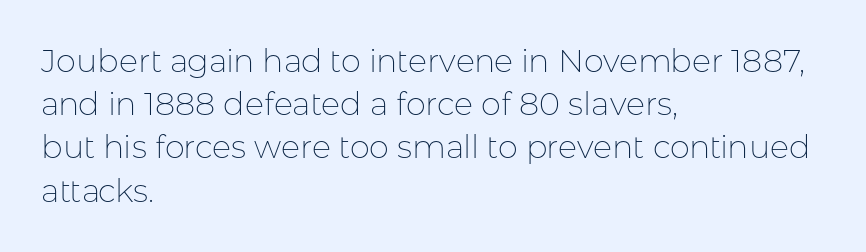
Q: Is the text bold? A: No.
Q: Is the text italic (slanted)? A: No, it is upright.
Q: Is the typeface a serif or a sans-serif typeface? A: Sans-serif.
Q: Is the text underlined? A: No.
Q: How is the paragraph aligned? A: Left-aligned.
Q: Is the spacing between letters normal or unusually wide? A: Normal.
Q: Is the spacing between lines tight, normal or loose? A: Normal.
Q: Width (condensed, normal, or wide)? A: Normal.
Q: Stroke contrast? A: Low.
Q: x-height? A: Medium.
Q: Monospaced? A: No.
